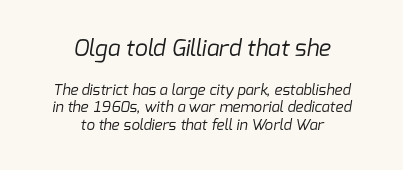
The image shows 23 px text type; set centered, line spacing 1.18x, normal letter spacing, not underlined; the first (top) block is 1.53x larger.
